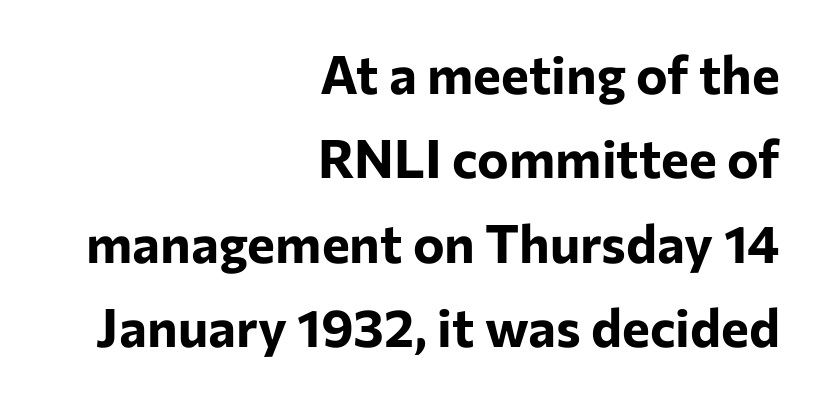
{"serif": "no", "italic": "no", "bold": "yes", "weight": "bold", "width": "normal", "stroke_contrast": "low", "x_height": "medium", "monospaced": "no", "underline": "no", "align": "right", "line_spacing": "normal", "line_spacing_ratio": 1.59, "letter_spacing": "normal", "letter_spacing_em": 0.0, "glyph_px": 53}
